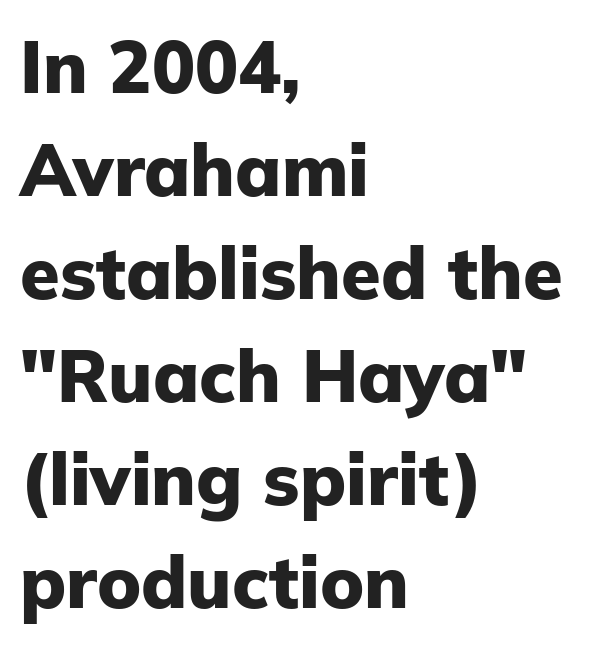
Q: Is the text bold? A: Yes.
Q: Is the text italic (slanted)? A: No, it is upright.
Q: Is the typeface a serif or a sans-serif typeface? A: Sans-serif.
Q: Is the text underlined? A: No.
Q: How is the paragraph aligned? A: Left-aligned.
Q: Is the spacing between letters normal or unusually wide? A: Normal.
Q: Is the spacing between lines tight, normal or loose? A: Normal.
Q: Width (condensed, normal, or wide)? A: Normal.
Q: Stroke contrast? A: Low.
Q: x-height? A: Medium.
Q: Monospaced? A: No.
